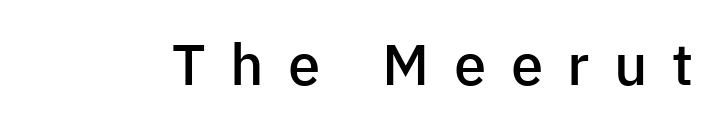
Q: Is the text bold? A: Semi-bold.
Q: Is the text italic (slanted)? A: No, it is upright.
Q: Is the typeface a serif or a sans-serif typeface? A: Sans-serif.
Q: Is the text underlined? A: No.
Q: Is the spacing between letters normal or unusually wide? A: Unusually wide.
Q: Width (condensed, normal, or wide)? A: Normal.
Q: Stroke contrast? A: Low.
Q: x-height? A: Medium.
Q: Monospaced? A: No.
